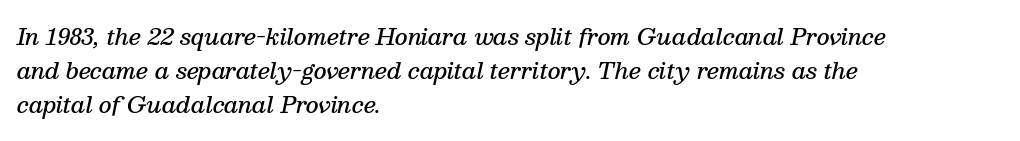
Q: Is the text bold? A: Semi-bold.
Q: Is the text italic (slanted)? A: Yes, it leans right by about 13 degrees.
Q: Is the text underlined? A: No.
Q: How is the paragraph aligned? A: Left-aligned.
Q: Is the spacing between letters normal or unusually wide? A: Normal.
Q: Is the spacing between lines tight, normal or loose? A: Normal.
